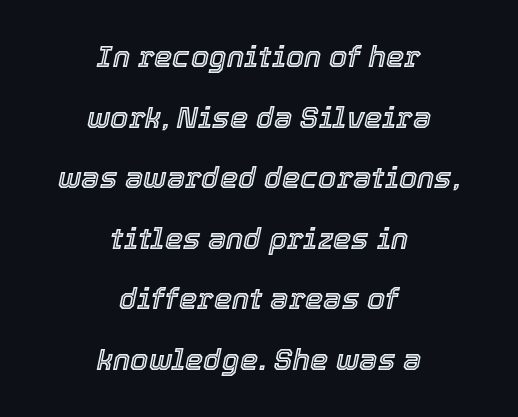
Default kerning and tracking; the words read as compact shapes. The specimen reads as italic at a glance. Descender tails drop into unmarked territory. Is there much room between lines? Yes — plenty of vertical air separates them. Alignment: centered. You could not count columns in this text — the font is proportionally spaced.
